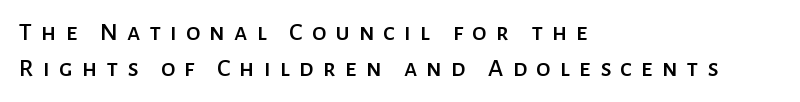
Q: Is the text italic (slanted)? A: No, it is upright.
Q: Is the text underlined? A: No.
Q: How is the paragraph aligned? A: Left-aligned.
Q: Is the spacing between letters normal or unusually wide? A: Unusually wide.
Q: Is the spacing between lines tight, normal or loose? A: Normal.
